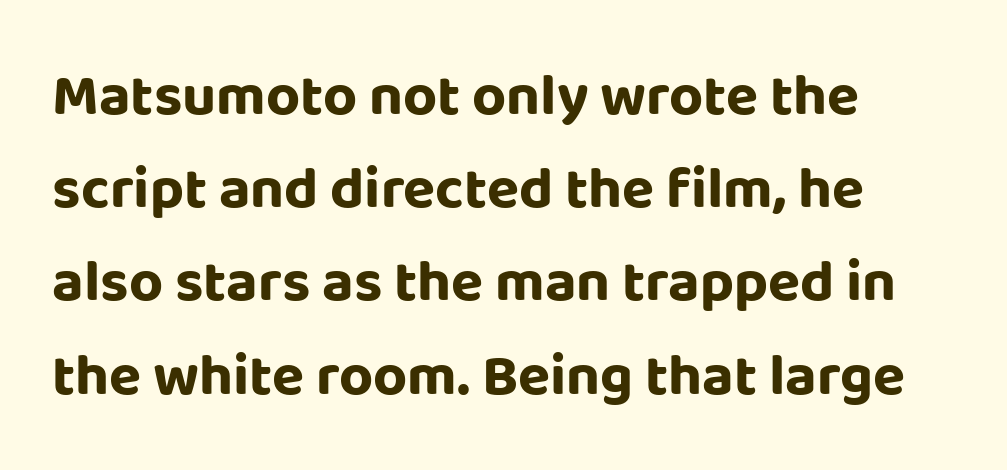
Q: Is the text bold? A: Yes.
Q: Is the text italic (slanted)? A: No, it is upright.
Q: Is the typeface a serif or a sans-serif typeface? A: Sans-serif.
Q: Is the text underlined? A: No.
Q: How is the paragraph aligned? A: Left-aligned.
Q: Is the spacing between letters normal or unusually wide? A: Normal.
Q: Is the spacing between lines tight, normal or loose? A: Normal.
Q: Width (condensed, normal, or wide)? A: Normal.
Q: Stroke contrast? A: Low.
Q: x-height? A: Large.
Q: Monospaced? A: No.
